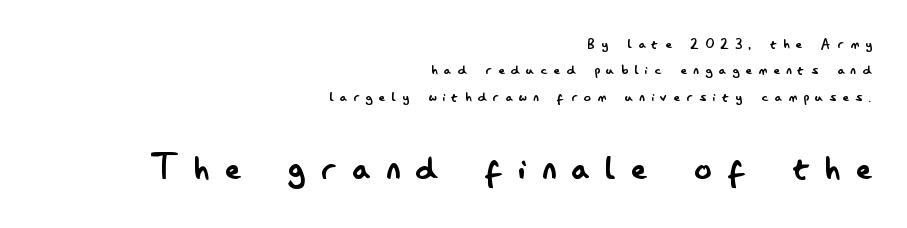
The weight tops out at a normal text grade. Quick note: underline off. The rendering uses natural spacing where letterforms have individual widths. There is plenty of visible air inserted between adjacent glyphs. The typesetter chose a ragged-left arrangement here.
